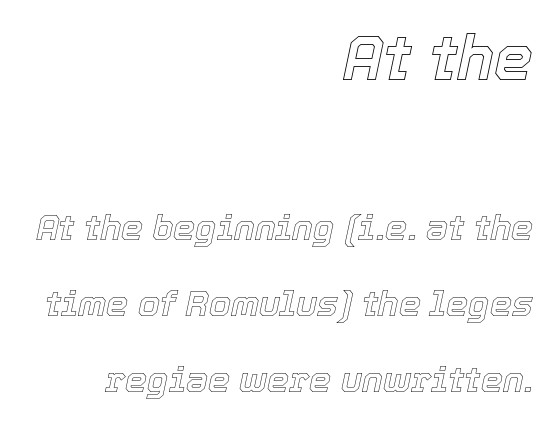
The image shows 62 px text type, italic (leaning right); set right-aligned, loose line spacing (2.17x), normal letter spacing, not underlined; the first (top) block is 1.77x larger; a medium x-height.
